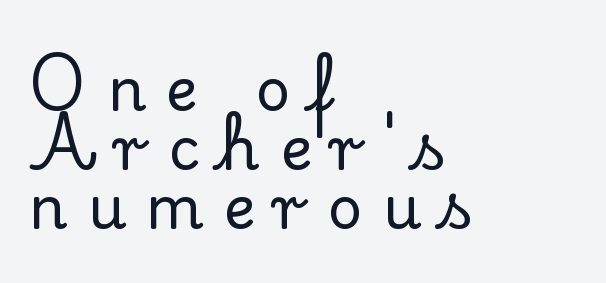
Q: Is the text italic (slanted)? A: No, it is upright.
Q: Is the typeface a serif or a sans-serif typeface? A: Serif.
Q: Is the text underlined? A: No.
Q: How is the paragraph aligned? A: Left-aligned.
Q: Is the spacing between letters normal or unusually wide? A: Unusually wide.
Q: Is the spacing between lines tight, normal or loose? A: Tight.
Q: Width (condensed, normal, or wide)? A: Normal.
Q: Stroke contrast? A: Low.
Q: x-height? A: Small.
Q: Monospaced? A: No.
